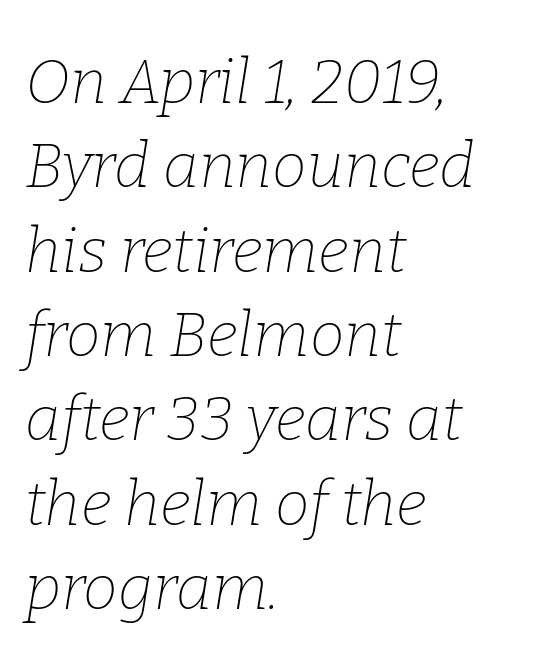
Between one letter and the next there's only the usual sliver of space. If you drew a line through each stem, it would be angled. The face used here is proportionally spaced, like ordinary book or web type. The paragraph has a hard left edge and a soft right edge.
